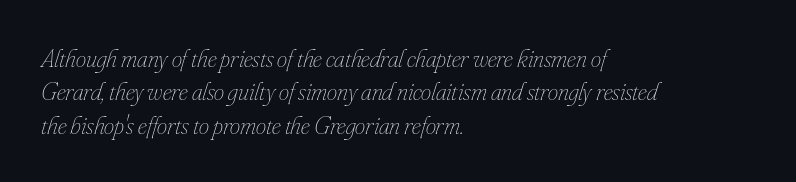
{"italic": "yes", "lean": "right", "slant_degrees": 16, "bold": "no", "underline": "no", "align": "left", "line_spacing": "normal", "line_spacing_ratio": 1.28, "letter_spacing": "normal", "letter_spacing_em": 0.0, "glyph_px": 26}
